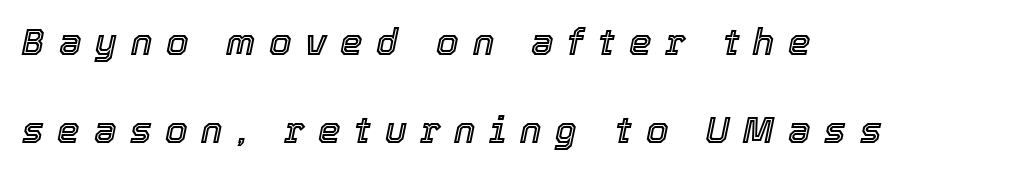
{"italic": "yes", "lean": "right", "slant_degrees": 12, "width": "normal", "x_height": "medium", "monospaced": "no", "underline": "no", "align": "left", "line_spacing": "loose", "line_spacing_ratio": 2.45, "letter_spacing": "wide", "letter_spacing_em": 0.38, "glyph_px": 36}
